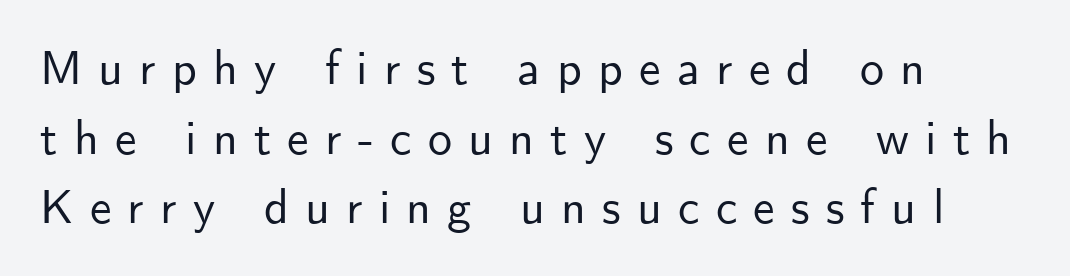
Q: Is the text italic (slanted)? A: No, it is upright.
Q: Is the typeface a serif or a sans-serif typeface? A: Sans-serif.
Q: Is the text underlined? A: No.
Q: How is the paragraph aligned? A: Left-aligned.
Q: Is the spacing between letters normal or unusually wide? A: Unusually wide.
Q: Is the spacing between lines tight, normal or loose? A: Normal.
Q: Width (condensed, normal, or wide)? A: Normal.
Q: Stroke contrast? A: Low.
Q: x-height? A: Small.
Q: Monospaced? A: No.
